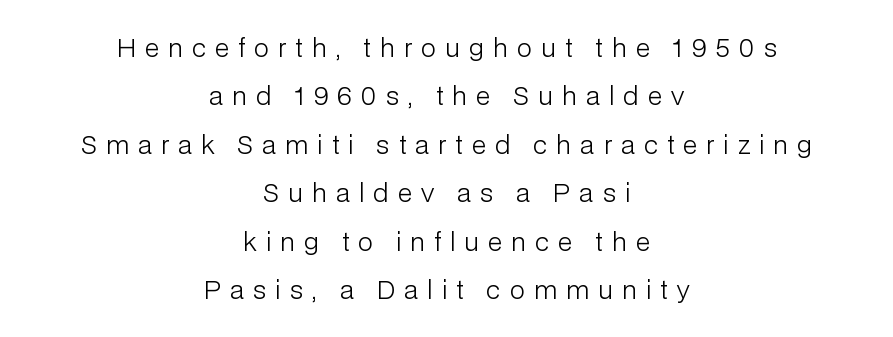
The image shows 25 px text type, upright; set centered, loose line spacing (1.94x), unusually wide letter spacing (+0.37 em), not underlined.
